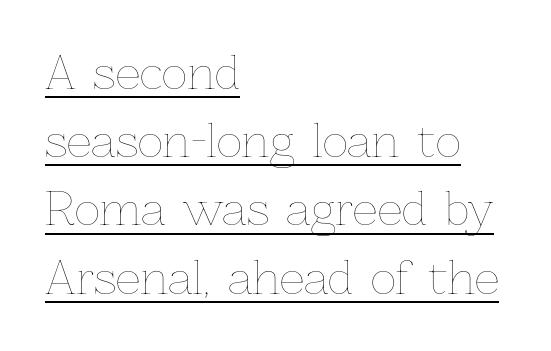
The rendering uses the underline text-decoration. This reads as an unemphasized weight, regular at the heaviest. How are the letters spaced? Ordinarily, with no added tracking. When letters stand straight like this, we call the style roman or upright.
